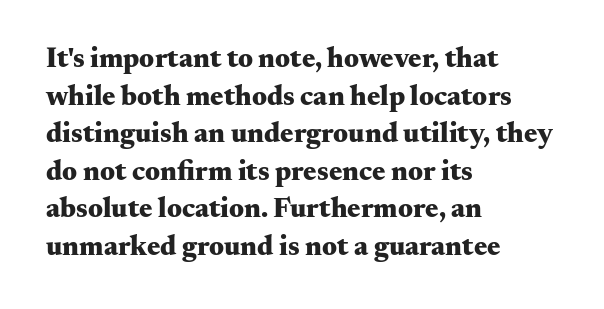
Q: Is the text bold? A: Yes.
Q: Is the text italic (slanted)? A: No, it is upright.
Q: Is the typeface a serif or a sans-serif typeface? A: Serif.
Q: Is the text underlined? A: No.
Q: How is the paragraph aligned? A: Left-aligned.
Q: Is the spacing between letters normal or unusually wide? A: Normal.
Q: Is the spacing between lines tight, normal or loose? A: Normal.
Q: Width (condensed, normal, or wide)? A: Wide.
Q: Stroke contrast? A: Medium.
Q: x-height? A: Small.
Q: Monospaced? A: No.
